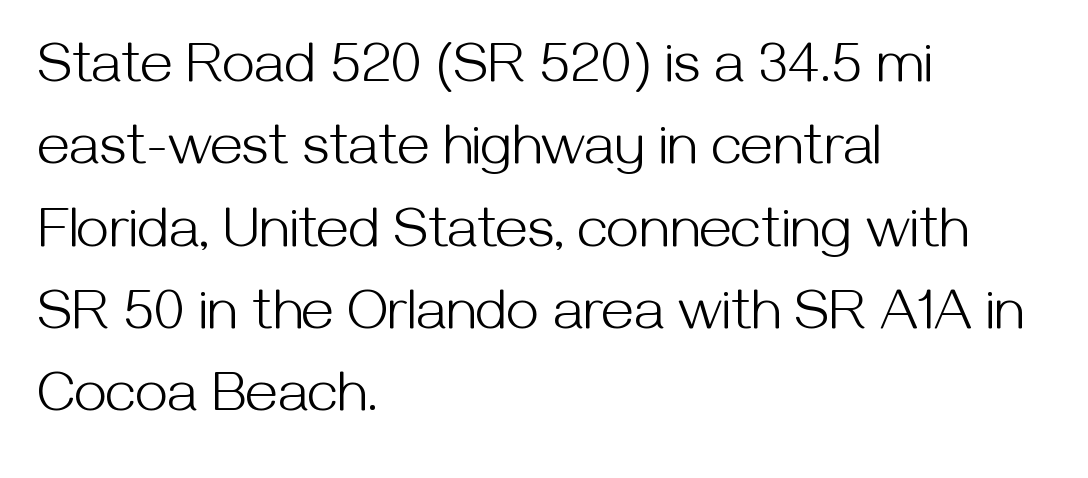
Is the type heavy? It reads as light-to-regular instead. Glyph-to-glyph distance matches everyday printed text. Each letter keeps its own natural width here, so spacing adapts to shape. The axis of the letterforms is exactly vertical. These lines stack with their left ends in a neat column.
